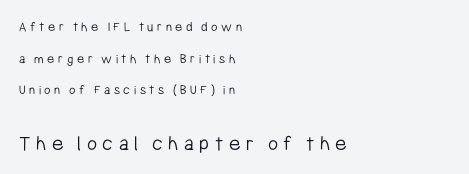
Q: Is the text bold? A: No.
Q: Is the text italic (slanted)? A: No, it is upright.
Q: Is the text underlined? A: No.
Q: How is the paragraph aligned? A: Left-aligned.
Q: Is the spacing between letters normal or unusually wide? A: Unusually wide.
Q: Is the spacing between lines tight, normal or loose? A: Loose.
Q: Which block of text is set in a larger size, the first (top) or the second (bottom)? A: The second (bottom) one.
